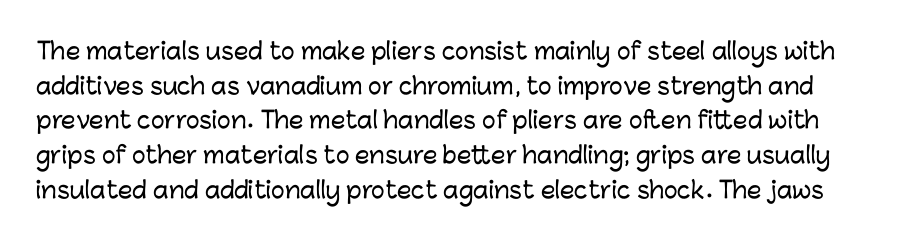
Spacing between characters is what you'd get straight out of the box. Any mark beneath the type? The region is blank. Upright lettering throughout. Horizontal bands of white between lines are of average thickness.
